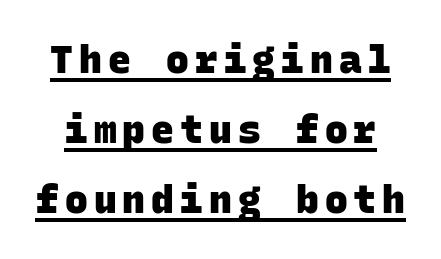
The image shows 38 px heavy sans-serif type, monospaced; set line spacing 1.84x, underlined; low stroke contrast and a large x-height.
